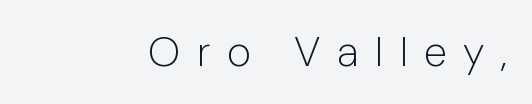
The image shows 41 px light sans-serif type, upright; set right-aligned, unusually wide letter spacing (+0.41 em), not underlined; low stroke contrast and a medium x-height.
